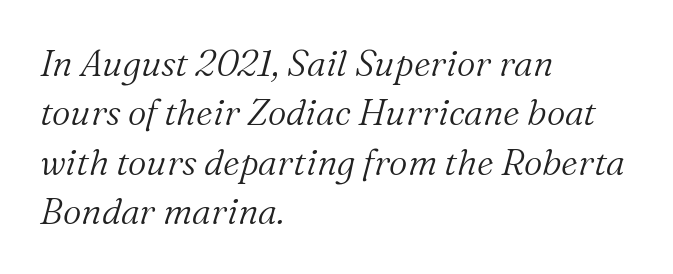
Q: Is the text bold? A: No.
Q: Is the text italic (slanted)? A: Yes, it leans right by about 16 degrees.
Q: Is the typeface a serif or a sans-serif typeface? A: Serif.
Q: Is the text underlined? A: No.
Q: How is the paragraph aligned? A: Left-aligned.
Q: Is the spacing between letters normal or unusually wide? A: Normal.
Q: Is the spacing between lines tight, normal or loose? A: Normal.
Q: Width (condensed, normal, or wide)? A: Normal.
Q: Stroke contrast? A: Medium.
Q: x-height? A: Medium.
Q: Monospaced? A: No.
